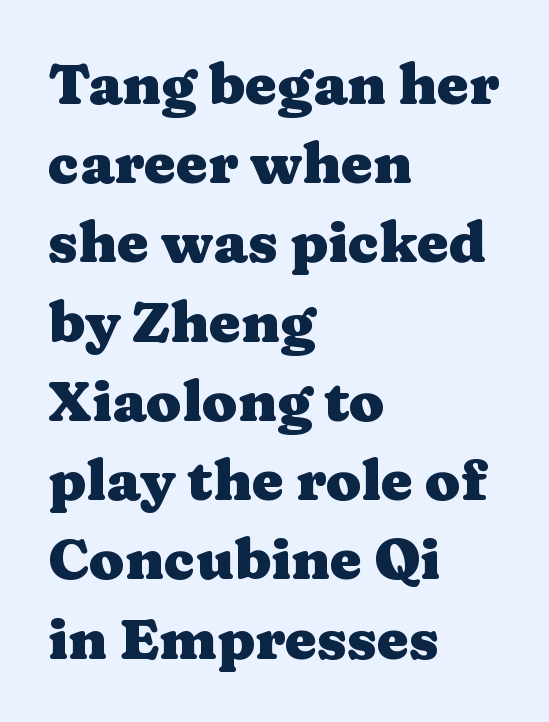
The line texture is even and compact thanks to regular tracking. The typesetter chose a ragged-right arrangement here. The line-height multiplier appears to be the usual default. Do the letters lean? They stand straight. Nobody drew a line under any word here.
